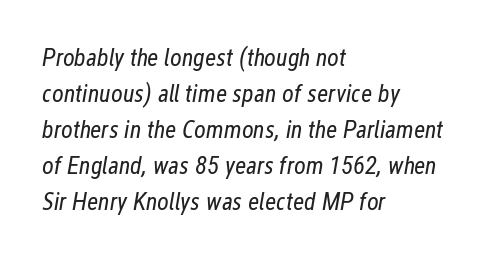
{"italic": "yes", "lean": "right", "slant_degrees": 12, "bold": "no", "underline": "no", "align": "left", "line_spacing": "normal", "line_spacing_ratio": 1.44, "letter_spacing": "normal", "letter_spacing_em": 0.0, "glyph_px": 25}
